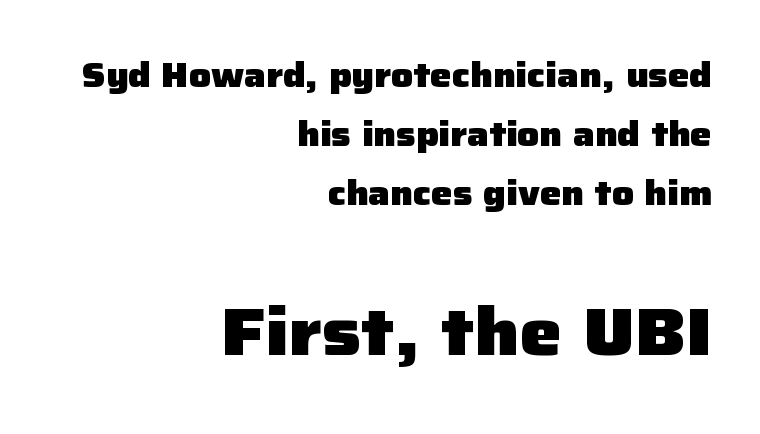
The image shows 67 px heavy sans-serif type, upright; set right-aligned, line spacing 1.73x, normal letter spacing, not underlined; the second (bottom) block is 1.97x larger; low stroke contrast and a medium x-height.
